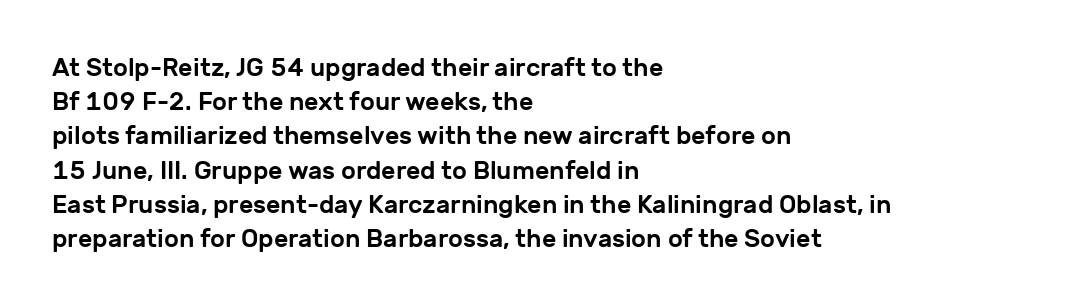
The image shows 25 px text type, upright; set left-aligned, normal line spacing (1.37x), normal letter spacing, not underlined.
